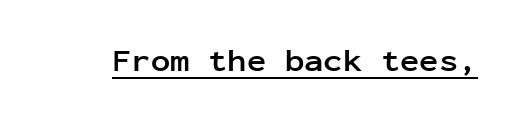
Tracking value appears to be zero — textbook default spacing. Compared with undecorated copy, this sample adds a rule below the words. Is the type bold? Yes — the strokes are clearly thick and heavy. To sum up the face: it is a sans, with no serifs.
